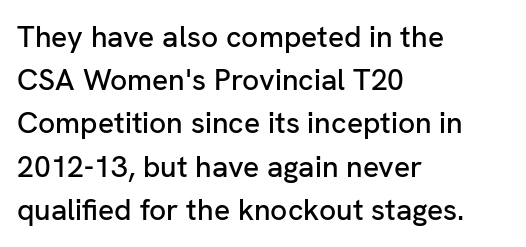
{"serif": "no", "italic": "no", "width": "normal", "stroke_contrast": "low", "x_height": "medium", "monospaced": "no", "underline": "no", "align": "left", "line_spacing": "normal", "line_spacing_ratio": 1.44, "letter_spacing": "normal", "letter_spacing_em": 0.0, "glyph_px": 30}
